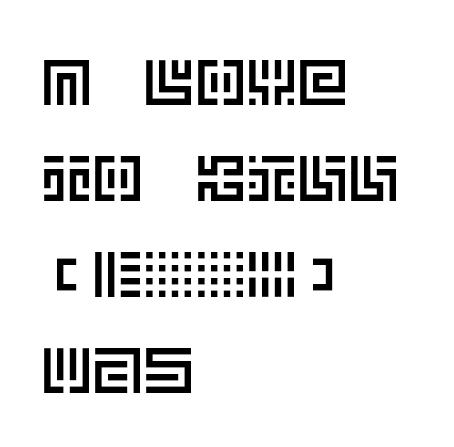
Q: Is the text italic (slanted)? A: No, it is upright.
Q: Is the text underlined? A: No.
Q: How is the paragraph aligned? A: Left-aligned.
Q: Is the spacing between letters normal or unusually wide? A: Normal.
Q: Is the spacing between lines tight, normal or loose? A: Normal.
Q: Width (condensed, normal, or wide)? A: Normal.
Q: x-height? A: Large.
